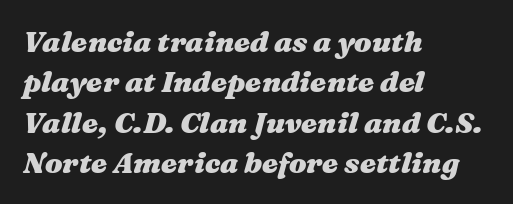
A typesetter would call this zero additional tracking. The gap between lines stays unmarked. Leading matches the norm, producing a regular column. Horizontally, the lines are justified to the leading edge only. Is this a fixed-width face? No — the glyphs have proportional, varying widths.
